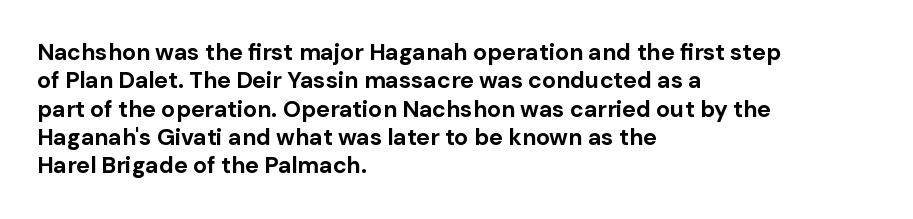
{"italic": "no", "bold": "yes", "underline": "no", "align": "left", "line_spacing_ratio": 1.23, "letter_spacing": "normal", "letter_spacing_em": 0.0, "glyph_px": 23}
